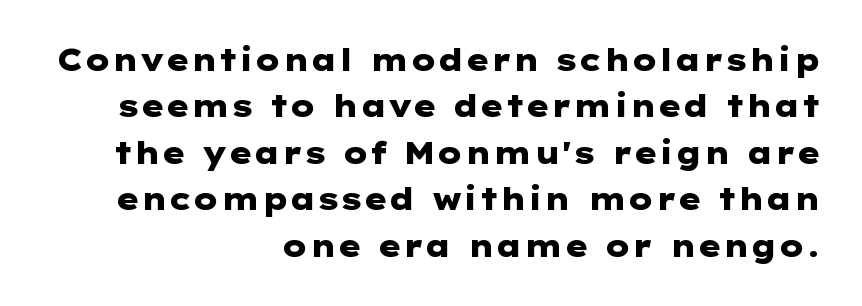
{"serif": "no", "italic": "no", "bold": "yes", "weight": "heavy", "width": "wide", "stroke_contrast": "low", "x_height": "medium", "underline": "no", "align": "right", "line_spacing": "normal", "line_spacing_ratio": 1.55, "letter_spacing": "normal", "letter_spacing_em": 0.0, "glyph_px": 30}
